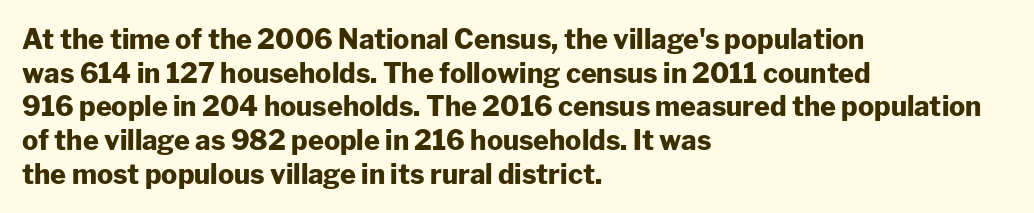
Its strokes are broad and dark, the hallmark of bold type. It's the straight-up-and-down kind of type. Regular leading. Caption: standard tracking, unaltered.
